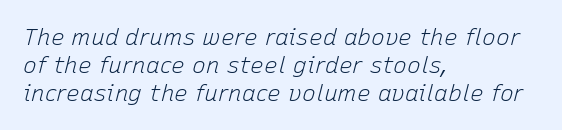
Q: Is the text bold? A: No.
Q: Is the text italic (slanted)? A: Yes, it leans right by about 15 degrees.
Q: Is the text underlined? A: No.
Q: How is the paragraph aligned? A: Left-aligned.
Q: Is the spacing between letters normal or unusually wide? A: Normal.
